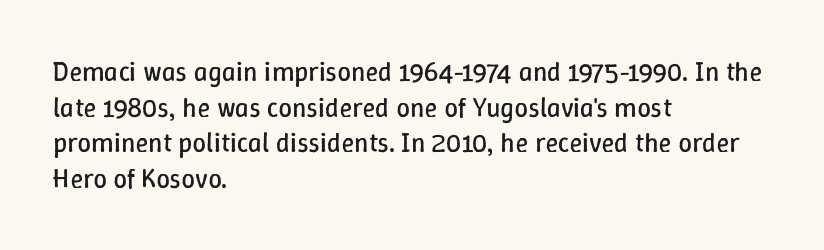
The image shows 27 px text type, upright; set left-aligned, normal line spacing (1.32x), normal letter spacing, not underlined.
